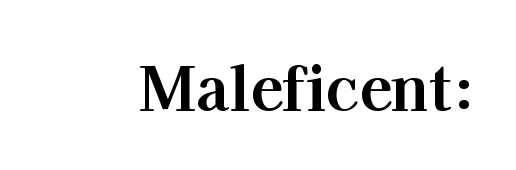
{"serif": "yes", "italic": "no", "bold": "yes", "weight": "bold", "width": "normal", "stroke_contrast": "high", "x_height": "medium", "monospaced": "no", "underline": "no", "letter_spacing": "normal", "letter_spacing_em": 0.0, "glyph_px": 60}
